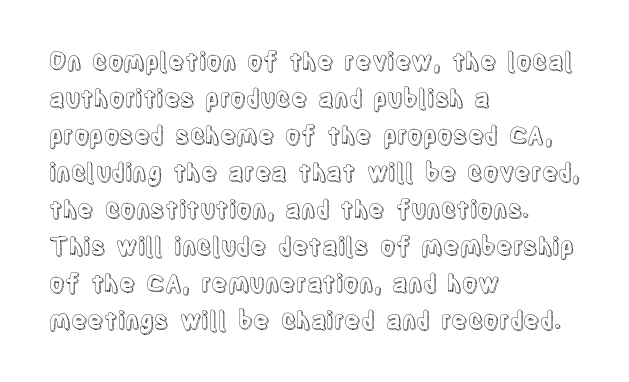
The image shows 24 px text type, upright; set left-aligned, normal line spacing (1.54x), normal letter spacing, not underlined.
